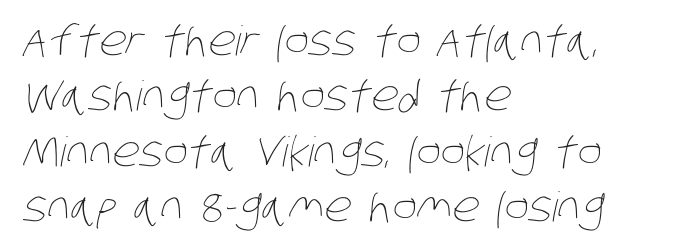
{"bold": "no", "weight": "thin", "width": "condensed", "stroke_contrast": "low", "x_height": "large", "monospaced": "no", "underline": "no", "align": "left", "line_spacing": "normal", "line_spacing_ratio": 1.35, "letter_spacing": "normal", "letter_spacing_em": 0.0, "glyph_px": 41}
